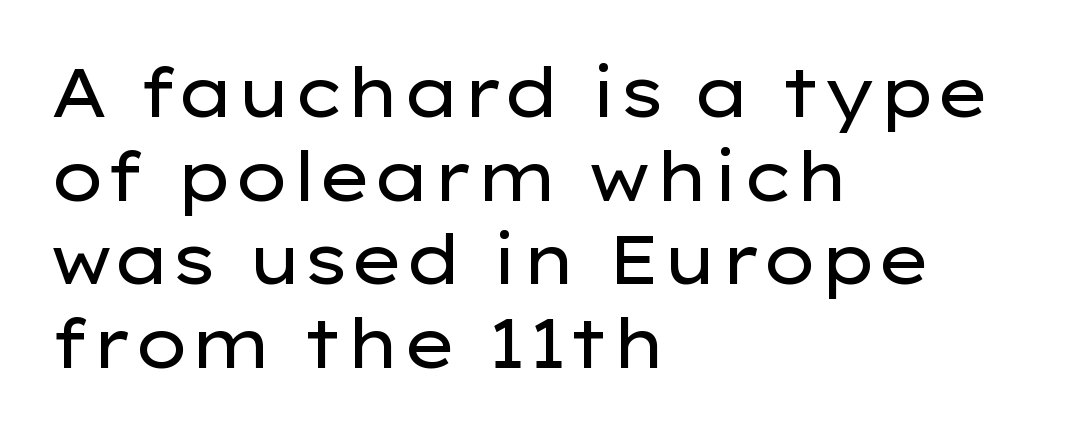
Words appear dense and cohesive because spacing is normal. Glance below the letters and you will spot only blank space. Character widths vary here, with narrow letters taking less room than wide ones. Is the block centered? No — it sits flush against the left margin. The rendering shows plain stroke endings on the letterforms — a sans-serif design. The font sits on the lighter half of the weight spectrum, regular included.
